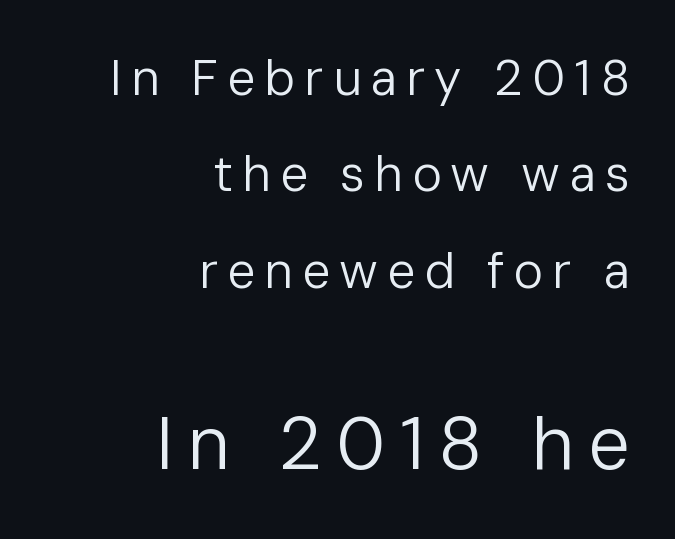
{"serif": "no", "italic": "no", "bold": "no", "weight": "regular", "width": "normal", "stroke_contrast": "low", "x_height": "medium", "monospaced": "no", "underline": "no", "align": "right", "line_spacing": "loose", "line_spacing_ratio": 1.93, "larger_block": "second", "size_ratio": 1.5, "glyph_px": 75}
